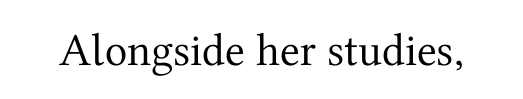
Q: Is the text bold? A: No.
Q: Is the text italic (slanted)? A: No, it is upright.
Q: Is the typeface a serif or a sans-serif typeface? A: Serif.
Q: Is the text underlined? A: No.
Q: Is the spacing between letters normal or unusually wide? A: Normal.
Q: Width (condensed, normal, or wide)? A: Normal.
Q: Stroke contrast? A: Medium.
Q: x-height? A: Medium.
Q: Monospaced? A: No.
